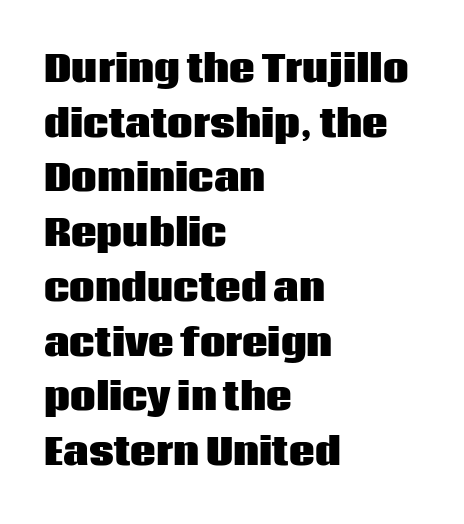
Q: Is the text bold? A: Yes.
Q: Is the text italic (slanted)? A: No, it is upright.
Q: Is the typeface a serif or a sans-serif typeface? A: Sans-serif.
Q: Is the text underlined? A: No.
Q: How is the paragraph aligned? A: Left-aligned.
Q: Is the spacing between letters normal or unusually wide? A: Normal.
Q: Is the spacing between lines tight, normal or loose? A: Normal.
Q: Width (condensed, normal, or wide)? A: Normal.
Q: Stroke contrast? A: Low.
Q: x-height? A: Large.
Q: Monospaced? A: No.
